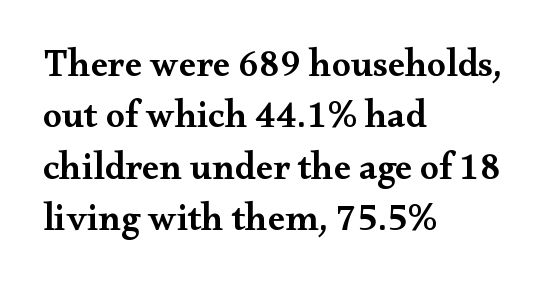
Q: Is the text bold? A: Semi-bold.
Q: Is the text italic (slanted)? A: No, it is upright.
Q: Is the typeface a serif or a sans-serif typeface? A: Serif.
Q: Is the text underlined? A: No.
Q: How is the paragraph aligned? A: Left-aligned.
Q: Is the spacing between letters normal or unusually wide? A: Normal.
Q: Is the spacing between lines tight, normal or loose? A: Normal.
Q: Width (condensed, normal, or wide)? A: Wide.
Q: Stroke contrast? A: Medium.
Q: x-height? A: Small.
Q: Monospaced? A: No.
